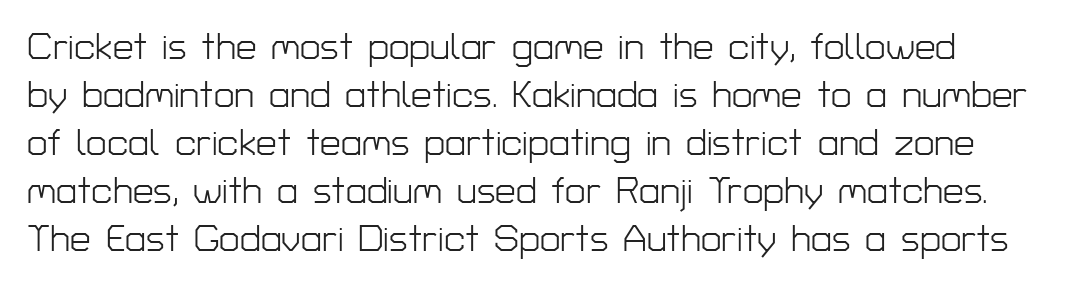
The image shows 37 px light sans-serif type, upright; set left-aligned, normal line spacing (1.3x), normal letter spacing, not underlined; low stroke contrast and a medium x-height.
